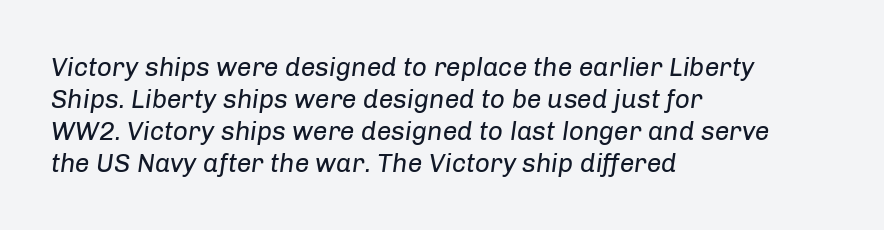
Q: Is the text bold? A: No.
Q: Is the text italic (slanted)? A: Yes, it leans right by about 8 degrees.
Q: Is the text underlined? A: No.
Q: How is the paragraph aligned? A: Left-aligned.
Q: Is the spacing between letters normal or unusually wide? A: Normal.
